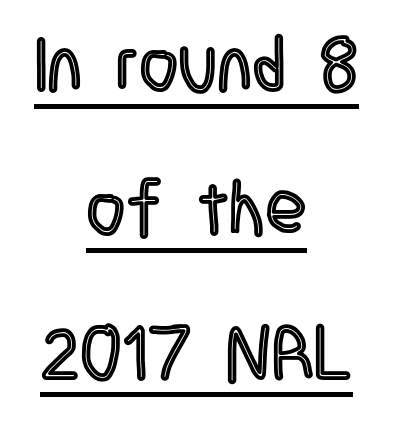
The block of text is sparse from top to bottom, with ample space between rows. These characters rest on top of a visible drawn line. Short and long lines alike share a common midpoint. The face used here is rendered with its standard letterfit. The font's upright variant was chosen for this text.
